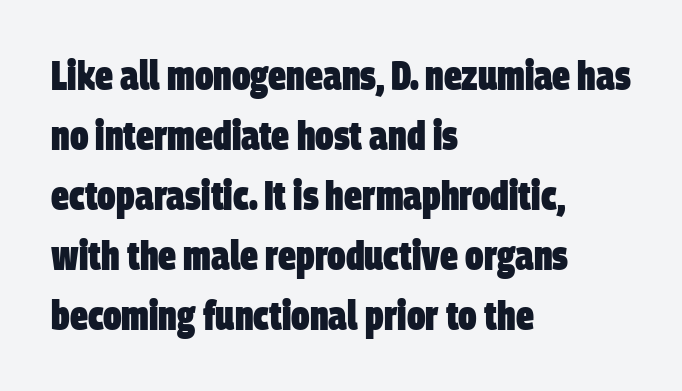
Q: Is the text bold? A: Yes.
Q: Is the typeface a serif or a sans-serif typeface? A: Sans-serif.
Q: Is the text underlined? A: No.
Q: How is the paragraph aligned? A: Left-aligned.
Q: Is the spacing between letters normal or unusually wide? A: Normal.
Q: Is the spacing between lines tight, normal or loose? A: Normal.
Q: Width (condensed, normal, or wide)? A: Condensed.
Q: Stroke contrast? A: Low.
Q: x-height? A: Large.
Q: Monospaced? A: No.
